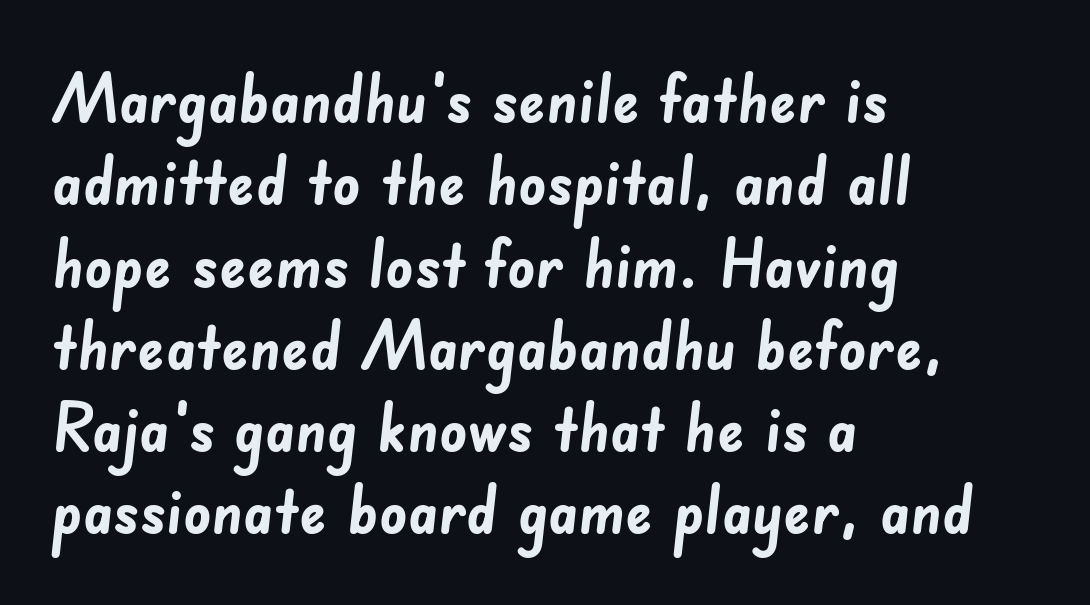
Words appear dense and cohesive because spacing is normal. What kind of face is this? One without serifs — a sans. A typesetter would call this proportional, since set widths differ per character. The font is running at its bold setting. This rendering features lettering with no underline.
